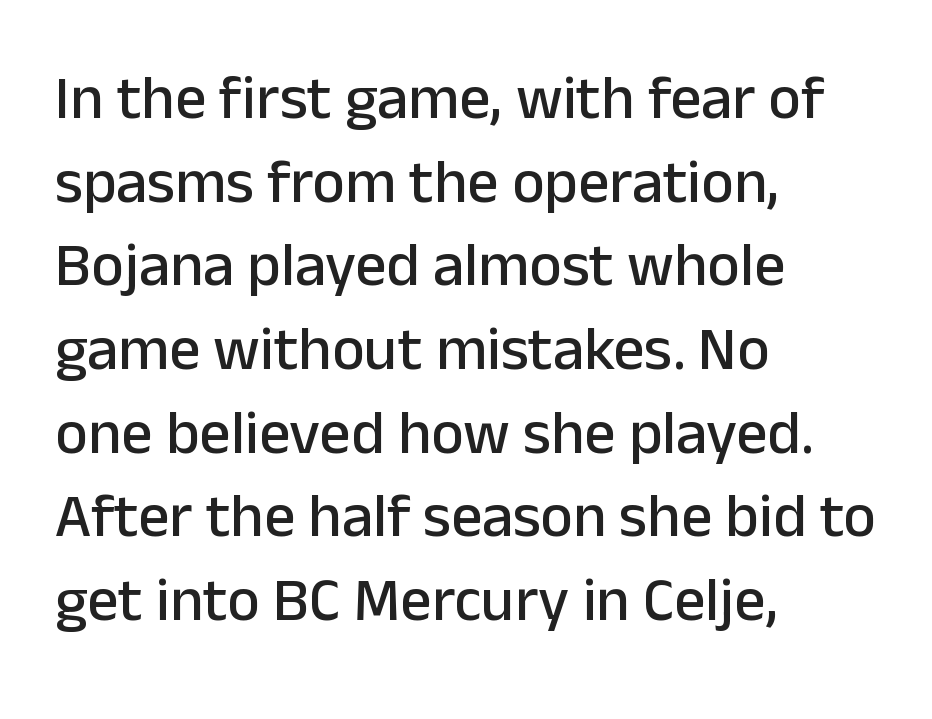
Is there much room between lines? A standard amount, neither cramped nor airy. Proportional: the letters do not fall into vertical columns. The gap between lines stays unmarked. Upright lettering throughout. The tracking reads as untouched default to a designer's eye. Each line starts at the same left margin while the right side varies.
